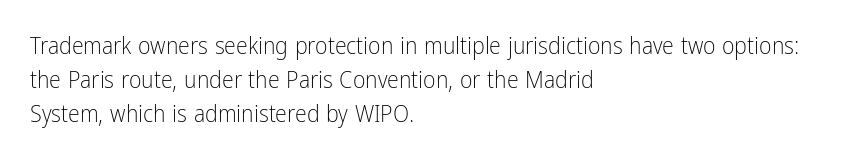
The image shows 24 px text type, upright; set left-aligned, normal line spacing (1.41x), normal letter spacing, not underlined.
